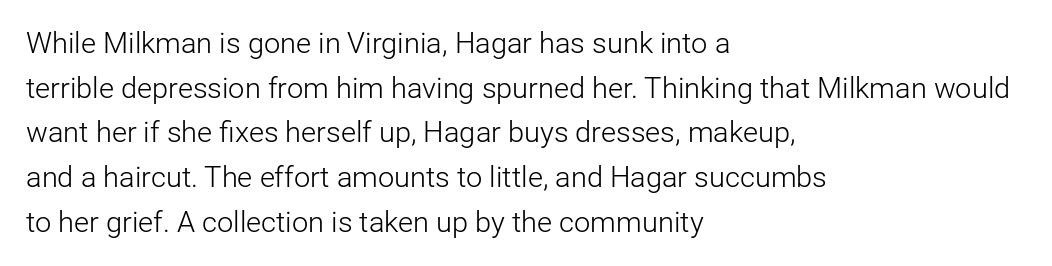
Q: Is the text bold? A: No.
Q: Is the text italic (slanted)? A: No, it is upright.
Q: Is the typeface a serif or a sans-serif typeface? A: Sans-serif.
Q: Is the text underlined? A: No.
Q: How is the paragraph aligned? A: Left-aligned.
Q: Is the spacing between letters normal or unusually wide? A: Normal.
Q: Is the spacing between lines tight, normal or loose? A: Normal.
Q: Width (condensed, normal, or wide)? A: Normal.
Q: Stroke contrast? A: Low.
Q: x-height? A: Medium.
Q: Monospaced? A: No.
